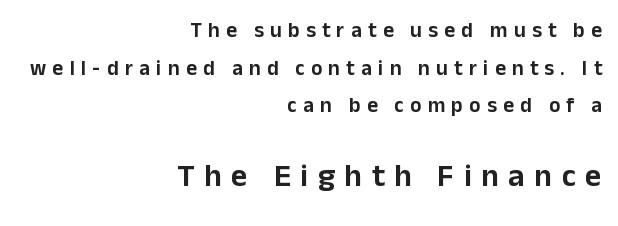
Q: Is the text italic (slanted)? A: No, it is upright.
Q: Is the typeface a serif or a sans-serif typeface? A: Sans-serif.
Q: Is the text underlined? A: No.
Q: How is the paragraph aligned? A: Right-aligned.
Q: Is the spacing between letters normal or unusually wide? A: Unusually wide.
Q: Which block of text is set in a larger size, the first (top) or the second (bottom)? A: The second (bottom) one.
Q: Width (condensed, normal, or wide)? A: Normal.
Q: Stroke contrast? A: Low.
Q: x-height? A: Medium.
Q: Monospaced? A: No.
